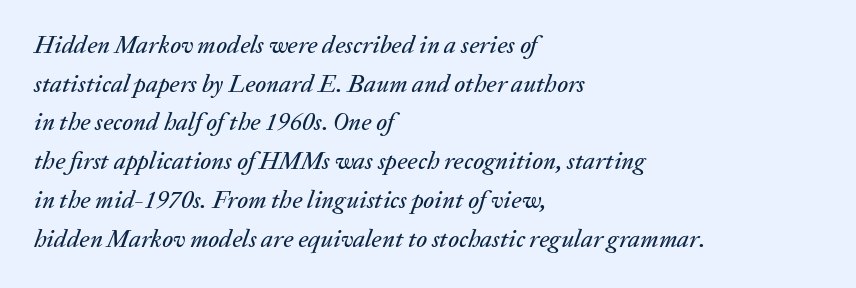
The image shows 25 px text type, italic (leaning right); set left-aligned, normal line spacing (1.55x), normal letter spacing, not underlined.
